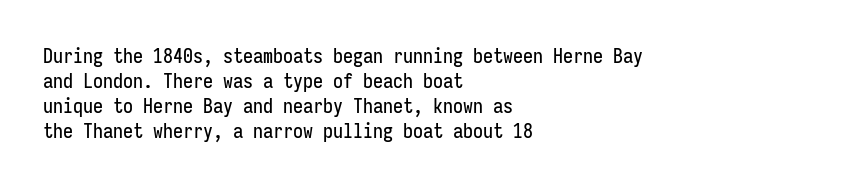
The image shows 20 px text type, upright; set left-aligned, normal line spacing (1.25x), normal letter spacing, not underlined.
